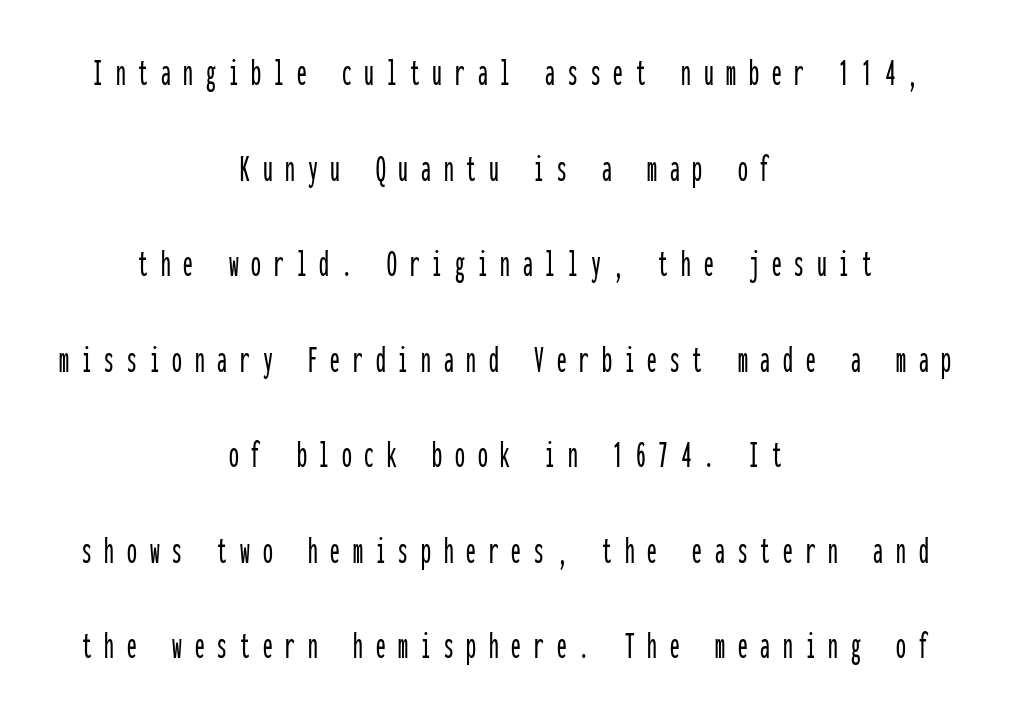
Q: Is the text italic (slanted)? A: No, it is upright.
Q: Is the typeface a serif or a sans-serif typeface? A: Sans-serif.
Q: Is the text underlined? A: No.
Q: How is the paragraph aligned? A: Centered.
Q: Is the spacing between letters normal or unusually wide? A: Unusually wide.
Q: Is the spacing between lines tight, normal or loose? A: Loose.
Q: Width (condensed, normal, or wide)? A: Condensed.
Q: Stroke contrast? A: Low.
Q: x-height? A: Medium.
Q: Monospaced? A: Yes.
